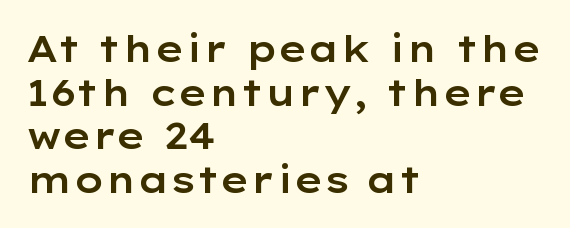
Does the lettering tilt? It doesn't — this is upright. A typesetter would call this proportional, since set widths differ per character. Glance below the letters and you will spot only blank space. The tracking reads as untouched default to a designer's eye. The passage shown is typeset with a sans-serif family.
